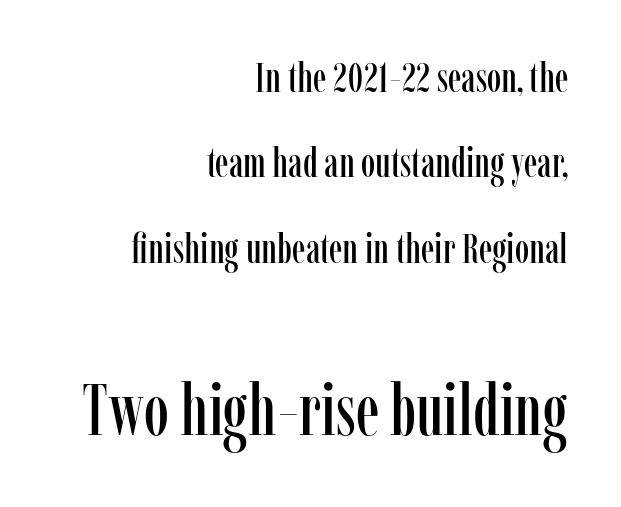
The area under the type is left untouched. Here the designer chose a conventional face with non-uniform glyph widths. Airy leading. The typography opts for an upright posture over an oblique one. The paragraph shown leans on its right margin.
